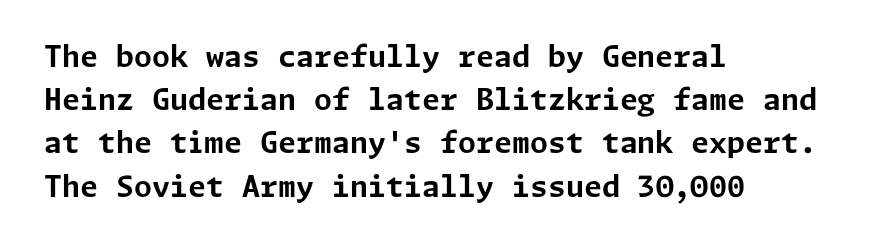
{"serif": "no", "italic": "no", "bold": "yes", "weight": "bold", "width": "normal", "stroke_contrast": "low", "x_height": "medium", "underline": "no", "align": "left", "line_spacing": "normal", "line_spacing_ratio": 1.49, "letter_spacing": "normal", "letter_spacing_em": 0.0, "glyph_px": 29}
